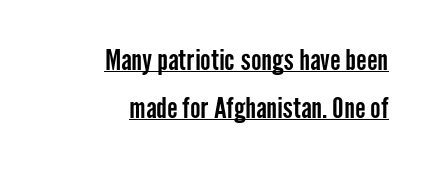
The lettering stays uniformly vertical, giving the passage a roman look. These lines are rendered in a variable-pitch font. Stroke terminals: plain, sans-serif. You can see a thin bar hugging the bottom of the glyphs. The lines are quadded right. Tracking here is standard; glyphs follow each other at the usual distance.
